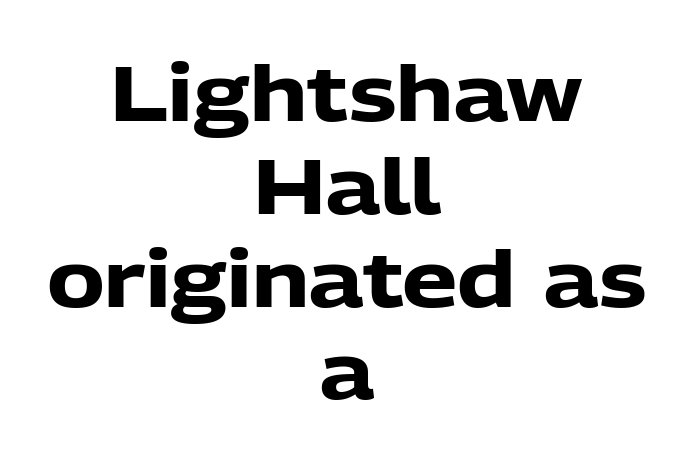
{"serif": "no", "italic": "no", "bold": "yes", "weight": "heavy", "width": "normal", "stroke_contrast": "low", "x_height": "medium", "monospaced": "no", "underline": "no", "align": "center", "line_spacing_ratio": 1.19, "letter_spacing": "normal", "letter_spacing_em": 0.0, "glyph_px": 78}
